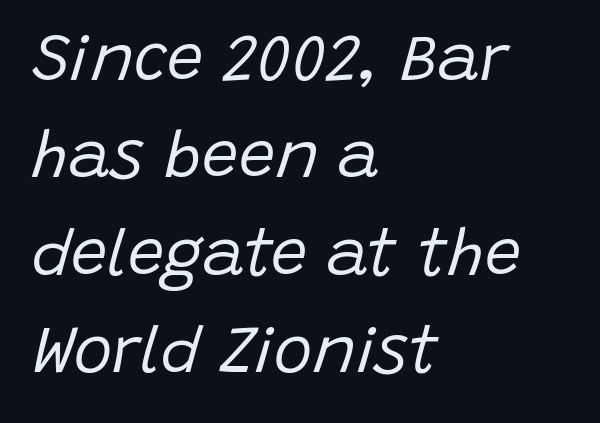
When letters slant like this, we call the style italic. Each letter keeps its own natural width here, so spacing adapts to shape. Teacher's note: observe the even left margin — that is flush-left alignment. Descenders hang freely into open space. Summary of vertical rhythm: regular, with standard interline spacing. Observe the ordinary spacing: letters are neighbours, not strangers.
